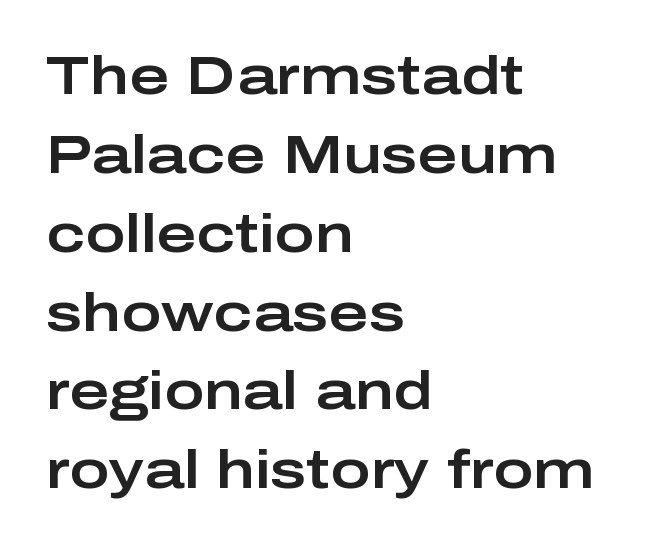
The image shows 54 px wide sans-serif type, upright; set left-aligned, normal line spacing (1.46x), normal letter spacing, not underlined; low stroke contrast and a medium x-height.
